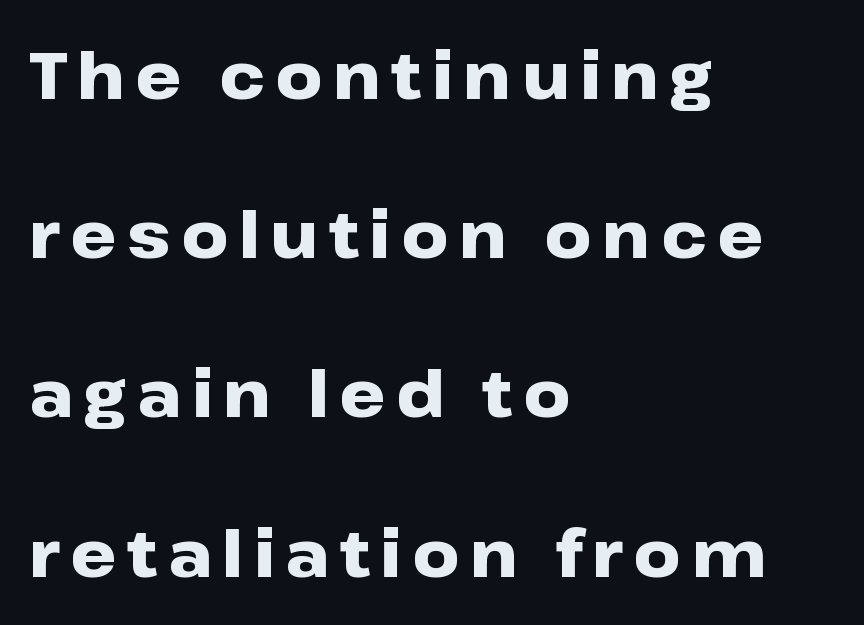
Q: Is the text bold? A: Yes.
Q: Is the text italic (slanted)? A: No, it is upright.
Q: Is the typeface a serif or a sans-serif typeface? A: Sans-serif.
Q: Is the text underlined? A: No.
Q: How is the paragraph aligned? A: Left-aligned.
Q: Is the spacing between lines tight, normal or loose? A: Loose.
Q: Width (condensed, normal, or wide)? A: Wide.
Q: Stroke contrast? A: Low.
Q: x-height? A: Medium.
Q: Monospaced? A: No.
